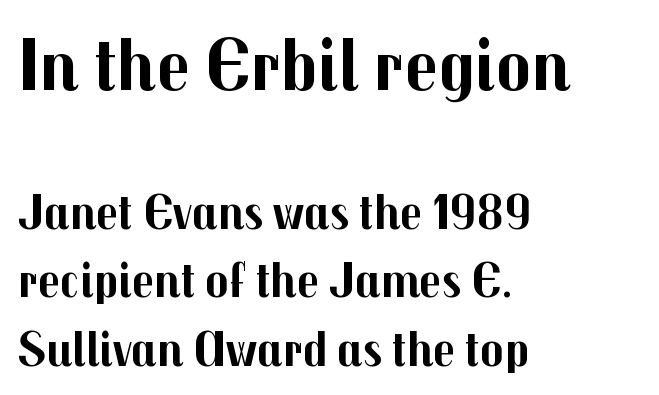
Q: Is the text bold? A: Yes.
Q: Is the text italic (slanted)? A: No, it is upright.
Q: Is the typeface a serif or a sans-serif typeface? A: Sans-serif.
Q: Is the text underlined? A: No.
Q: How is the paragraph aligned? A: Left-aligned.
Q: Is the spacing between letters normal or unusually wide? A: Normal.
Q: Is the spacing between lines tight, normal or loose? A: Normal.
Q: Which block of text is set in a larger size, the first (top) or the second (bottom)? A: The first (top) one.
Q: Width (condensed, normal, or wide)? A: Normal.
Q: Stroke contrast? A: Medium.
Q: x-height? A: Medium.
Q: Monospaced? A: No.
